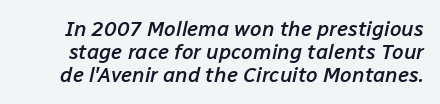
{"italic": "yes", "lean": "right", "slant_degrees": 12, "bold": "semi", "underline": "no", "line_spacing": "tight", "line_spacing_ratio": 1.09, "letter_spacing": "normal", "letter_spacing_em": 0.0, "glyph_px": 21}
